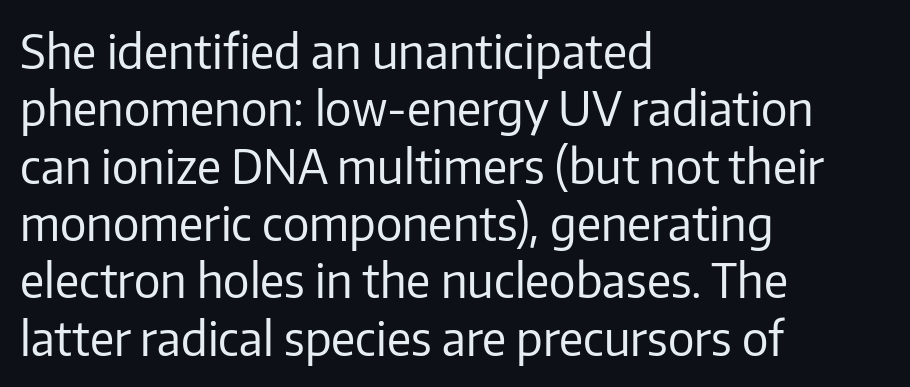
Q: Is the text bold? A: No.
Q: Is the text italic (slanted)? A: No, it is upright.
Q: Is the typeface a serif or a sans-serif typeface? A: Sans-serif.
Q: Is the text underlined? A: No.
Q: How is the paragraph aligned? A: Left-aligned.
Q: Is the spacing between letters normal or unusually wide? A: Normal.
Q: Width (condensed, normal, or wide)? A: Normal.
Q: Stroke contrast? A: Low.
Q: x-height? A: Medium.
Q: Monospaced? A: No.
